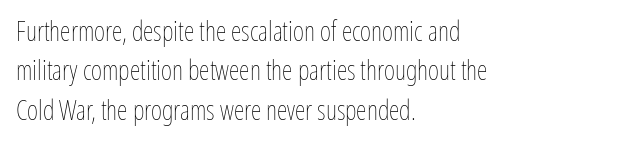
Quick note: not italic, upright. Is the stroke heavy? The answer is a plain regular-or-lighter. The setting favours the left margin, as ordinary paragraphs usually do. Has an underline been added? It has not. Tracking here is standard; glyphs follow each other at the usual distance. Line spacing here is normal.
